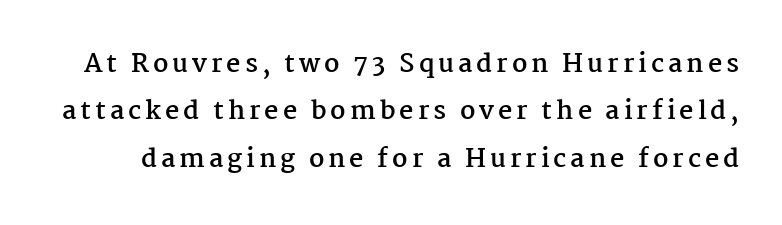
{"italic": "no", "bold": "yes", "underline": "no", "line_spacing": "loose", "line_spacing_ratio": 1.9, "glyph_px": 25}
